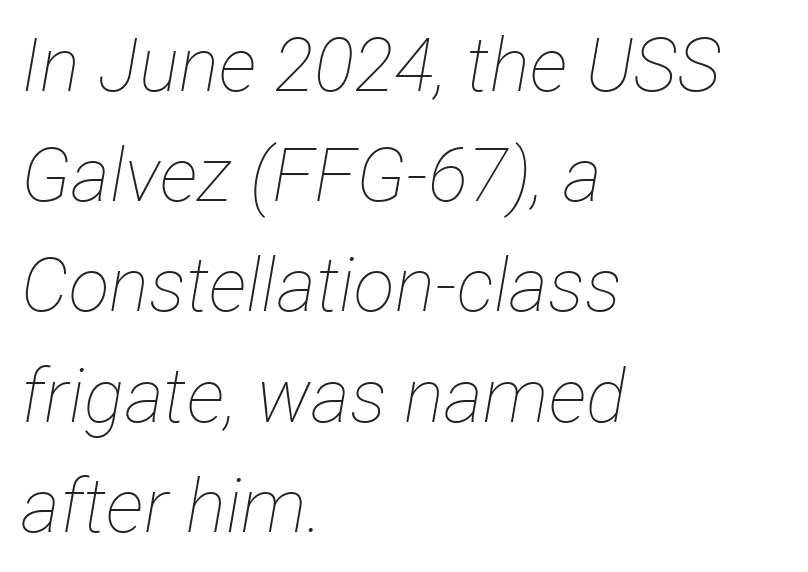
{"italic": "yes", "lean": "right", "slant_degrees": 12, "bold": "no", "weight": "thin", "width": "condensed", "stroke_contrast": "low", "x_height": "medium", "monospaced": "no", "underline": "no", "align": "left", "line_spacing": "normal", "line_spacing_ratio": 1.47, "letter_spacing": "normal", "letter_spacing_em": 0.0, "glyph_px": 75}
